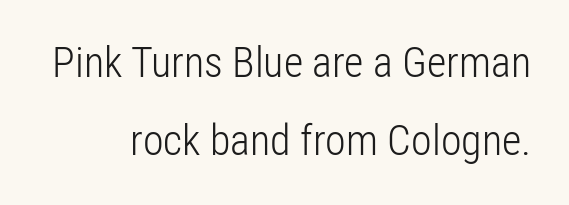
The image shows 42 px light, condensed sans-serif type, upright; set line spacing 1.86x, normal letter spacing, not underlined; low stroke contrast and a medium x-height.
